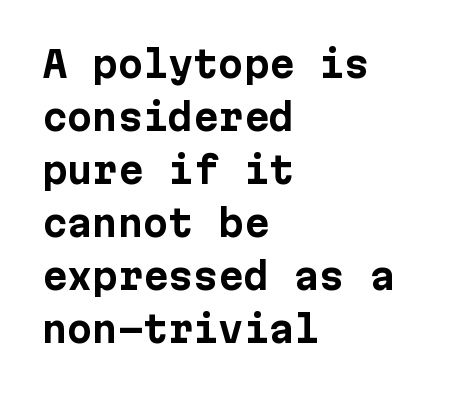
The image shows 36 px bold sans-serif type, upright; set left-aligned, normal line spacing (1.47x), normal letter spacing, not underlined; low stroke contrast and a medium x-height.
